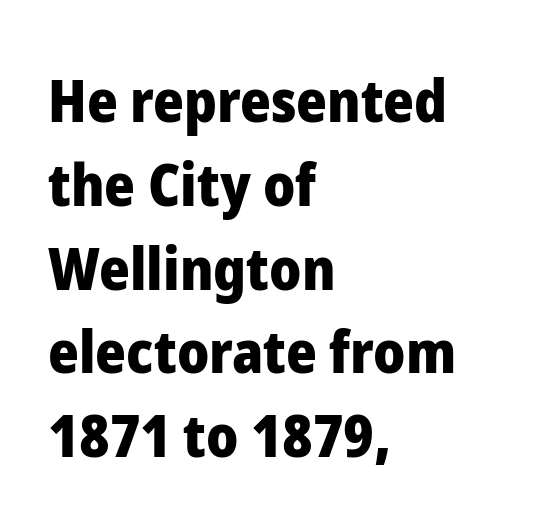
The leading is moderate, giving the passage an even texture. Serif or sans? Sans — the stroke terminals are bare. Nobody drew a line under any word here. The letters are bold, with thick, heavy strokes. A typesetter would mark this as roman, not italic.
